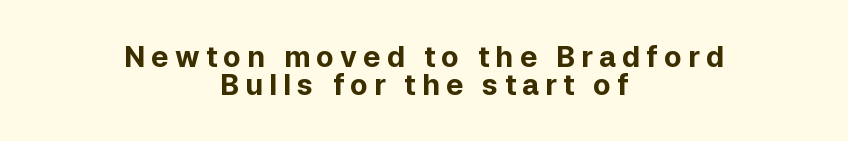
The image shows 29 px bold sans-serif type, upright; set centered, tight line spacing (0.98x), unusually wide letter spacing (+0.21 em), not underlined; low stroke contrast and a medium x-height.
